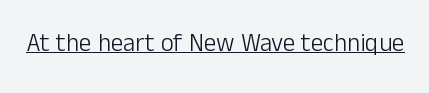
{"italic": "no", "bold": "no", "underline": "yes", "letter_spacing": "normal", "letter_spacing_em": 0.0, "glyph_px": 25}
